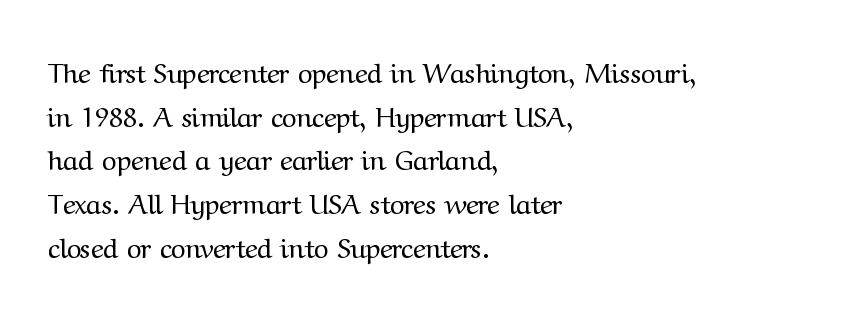
Q: Is the text bold? A: No.
Q: Is the text italic (slanted)? A: No, it is upright.
Q: Is the typeface a serif or a sans-serif typeface? A: Serif.
Q: Is the text underlined? A: No.
Q: How is the paragraph aligned? A: Left-aligned.
Q: Is the spacing between letters normal or unusually wide? A: Normal.
Q: Is the spacing between lines tight, normal or loose? A: Normal.
Q: Width (condensed, normal, or wide)? A: Normal.
Q: Stroke contrast? A: Medium.
Q: x-height? A: Medium.
Q: Monospaced? A: No.
